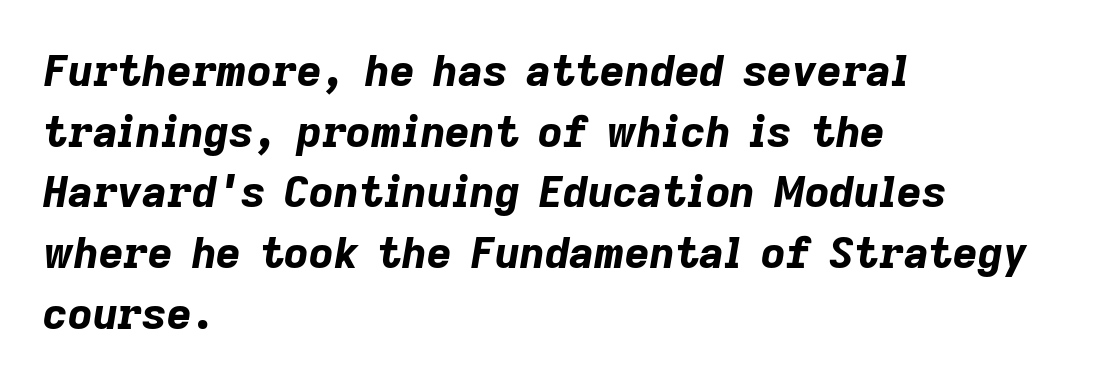
The image shows 43 px bold type, italic (leaning right); set left-aligned, normal line spacing (1.41x), normal letter spacing, not underlined; low stroke contrast and a medium x-height.
